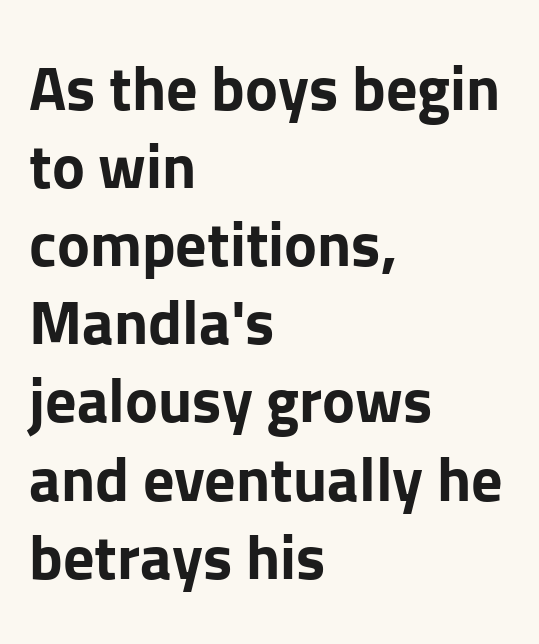
{"serif": "no", "italic": "no", "bold": "yes", "weight": "bold", "width": "normal", "stroke_contrast": "low", "x_height": "medium", "monospaced": "no", "underline": "no", "align": "left", "line_spacing": "normal", "line_spacing_ratio": 1.26, "letter_spacing": "normal", "letter_spacing_em": 0.0, "glyph_px": 62}
